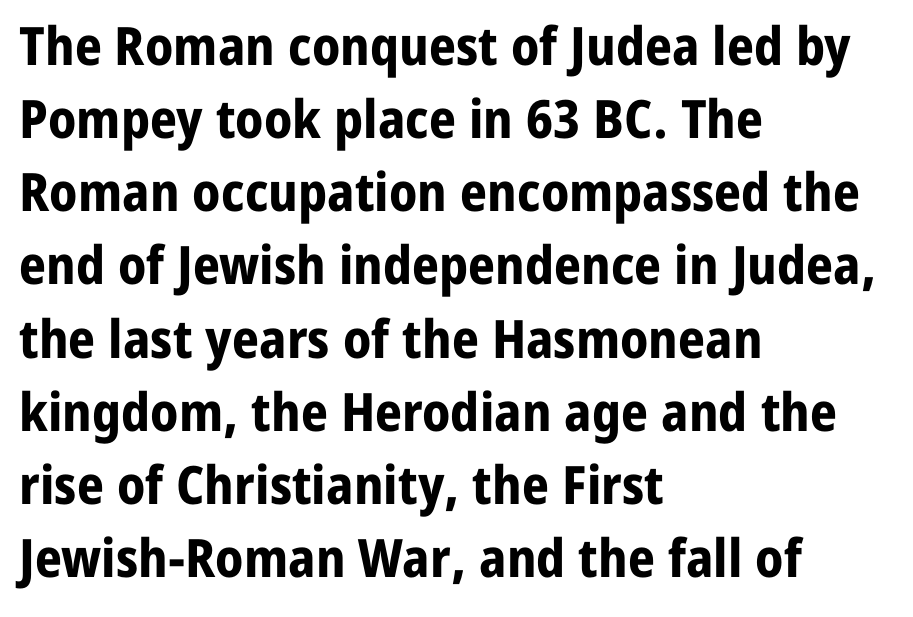
Q: Is the text bold? A: Yes.
Q: Is the text italic (slanted)? A: No, it is upright.
Q: Is the typeface a serif or a sans-serif typeface? A: Sans-serif.
Q: Is the text underlined? A: No.
Q: How is the paragraph aligned? A: Left-aligned.
Q: Is the spacing between letters normal or unusually wide? A: Normal.
Q: Is the spacing between lines tight, normal or loose? A: Normal.
Q: Width (condensed, normal, or wide)? A: Normal.
Q: Stroke contrast? A: Low.
Q: x-height? A: Medium.
Q: Monospaced? A: No.
